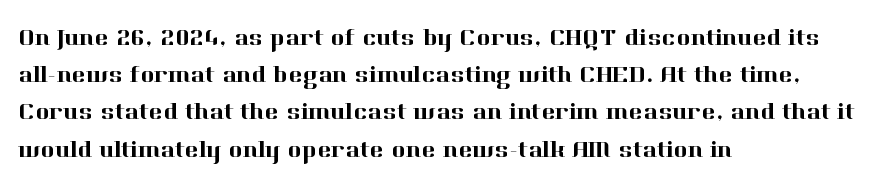
Interline gaps are of average width in this sample. The letters stand upright; this is a roman face. The face used here is rendered with its standard letterfit. Leftover space on each line is placed entirely after the last word. Beneath every word, the page is bare.
